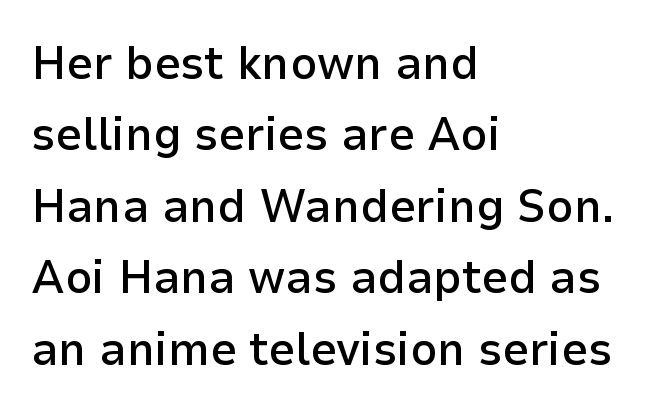
The image shows 47 px semibold sans-serif type, upright; set left-aligned, normal line spacing (1.52x), normal letter spacing, not underlined; low stroke contrast and a medium x-height.
